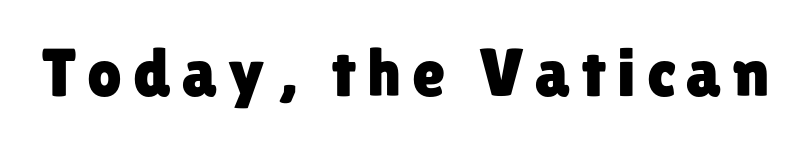
The image shows 68 px sans-serif type, upright; set not underlined; low stroke contrast and a medium x-height.
